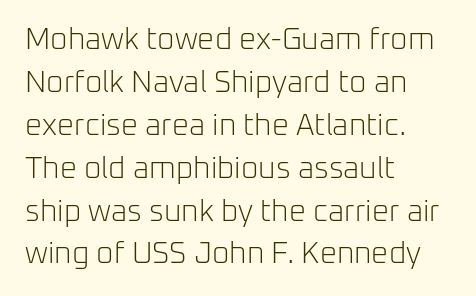
The image shows 30 px light sans-serif type, upright; set left-aligned, normal line spacing (1.43x), normal letter spacing, not underlined; low stroke contrast and a medium x-height.
